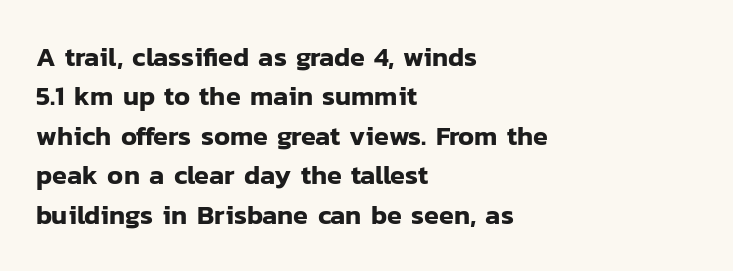
{"italic": "no", "underline": "no", "align": "left", "line_spacing": "normal", "line_spacing_ratio": 1.46, "letter_spacing": "normal", "letter_spacing_em": 0.0, "glyph_px": 27}
